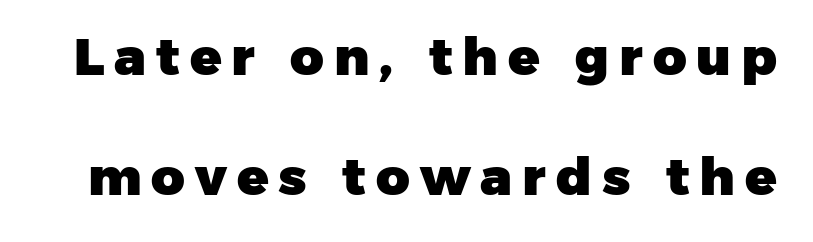
Q: Is the text bold? A: Yes.
Q: Is the typeface a serif or a sans-serif typeface? A: Sans-serif.
Q: Is the text underlined? A: No.
Q: Is the spacing between lines tight, normal or loose? A: Loose.
Q: Width (condensed, normal, or wide)? A: Normal.
Q: Stroke contrast? A: Low.
Q: x-height? A: Medium.
Q: Monospaced? A: No.
